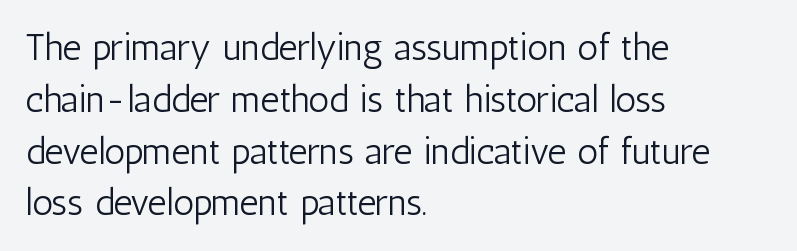
Q: Is the text bold? A: No.
Q: Is the text italic (slanted)? A: No, it is upright.
Q: Is the typeface a serif or a sans-serif typeface? A: Sans-serif.
Q: Is the text underlined? A: No.
Q: How is the paragraph aligned? A: Left-aligned.
Q: Is the spacing between letters normal or unusually wide? A: Normal.
Q: Is the spacing between lines tight, normal or loose? A: Normal.
Q: Width (condensed, normal, or wide)? A: Condensed.
Q: Stroke contrast? A: Low.
Q: x-height? A: Medium.
Q: Monospaced? A: No.
